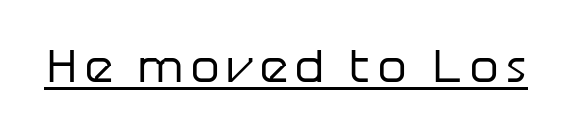
The image shows 48 px regular-weight sans-serif type, upright; set underlined; low stroke contrast and a medium x-height.
